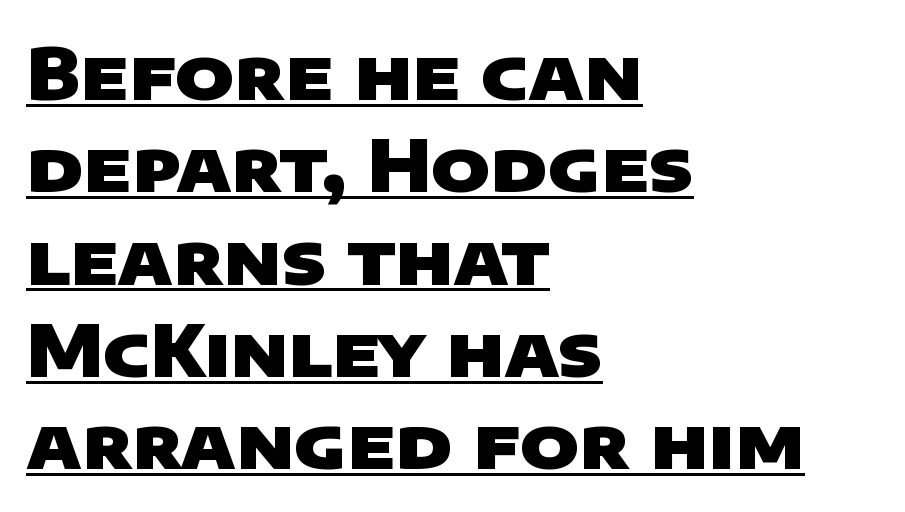
{"serif": "no", "bold": "yes", "weight": "heavy", "width": "wide", "stroke_contrast": "low", "x_height": "large", "monospaced": "no", "underline": "yes", "align": "left", "line_spacing": "normal", "line_spacing_ratio": 1.3, "letter_spacing": "normal", "letter_spacing_em": 0.0, "glyph_px": 71}
